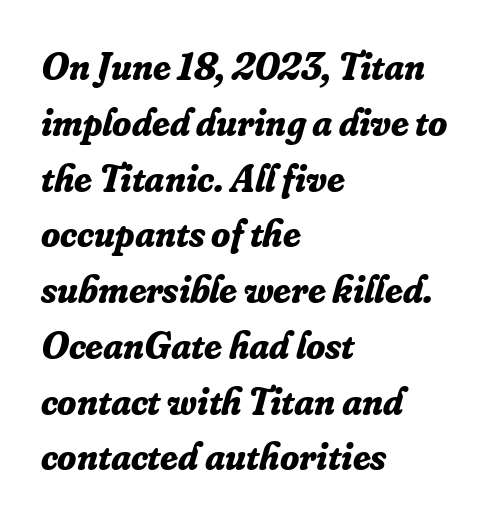
The image shows 39 px bold serif type, italic (leaning right); set left-aligned, normal line spacing (1.43x), normal letter spacing, not underlined; low stroke contrast and a small x-height.
